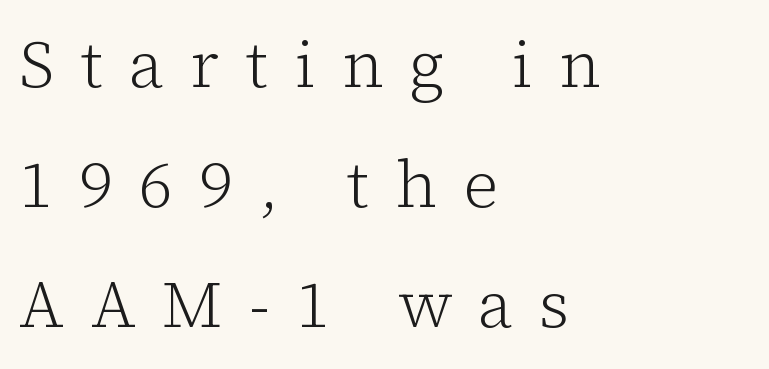
Q: Is the text bold? A: No.
Q: Is the text italic (slanted)? A: No, it is upright.
Q: Is the typeface a serif or a sans-serif typeface? A: Serif.
Q: Is the text underlined? A: No.
Q: How is the paragraph aligned? A: Left-aligned.
Q: Is the spacing between letters normal or unusually wide? A: Unusually wide.
Q: Width (condensed, normal, or wide)? A: Normal.
Q: Stroke contrast? A: Low.
Q: x-height? A: Medium.
Q: Monospaced? A: No.
